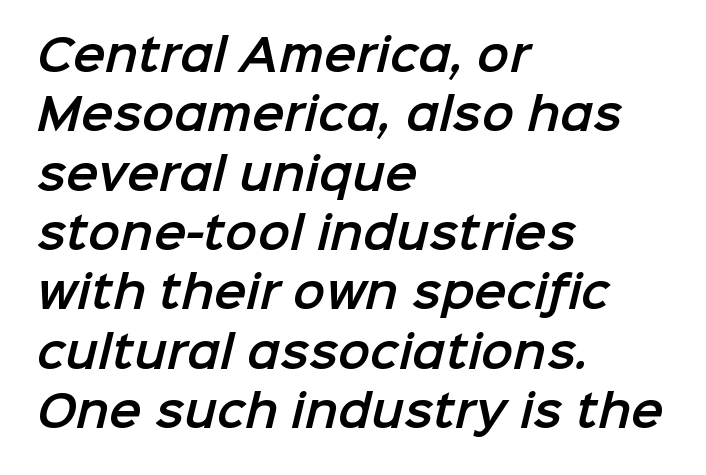
The image shows 43 px sans-serif type; set left-aligned, normal line spacing (1.38x), normal letter spacing, not underlined; low stroke contrast and a medium x-height.
